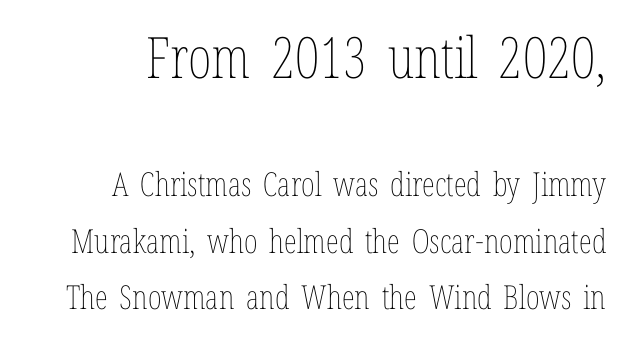
{"italic": "no", "bold": "no", "weight": "thin", "width": "condensed", "stroke_contrast": "low", "x_height": "medium", "monospaced": "no", "underline": "no", "align": "right", "line_spacing": "normal", "line_spacing_ratio": 1.7, "letter_spacing": "normal", "letter_spacing_em": 0.0, "larger_block": "first", "size_ratio": 1.73, "glyph_px": 57}
